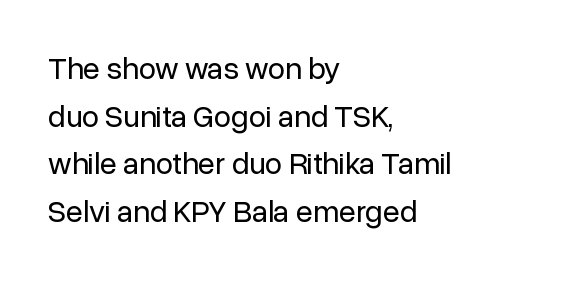
Here the designer chose a conventional face with non-uniform glyph widths. Stroke thickness stays within the range of a standard reading face or lighter. The block of text has a typical density, with ordinary space between rows. You can tell from the bare stems that sans-serif type was used. All the whitespace from short lines collects on the right. In terms of posture, this sample is upright.
